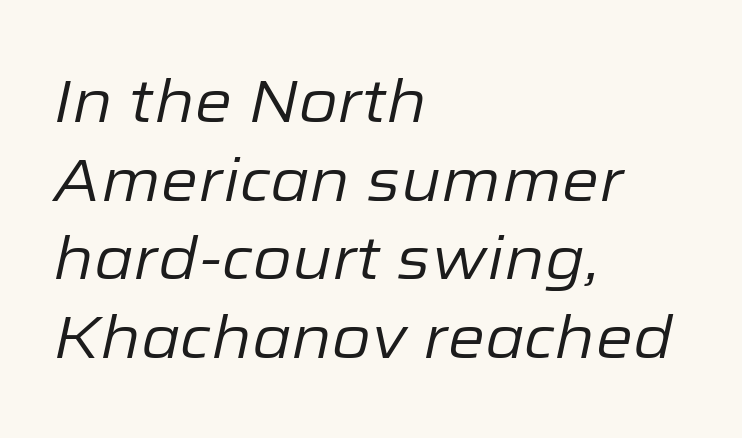
{"italic": "yes", "lean": "right", "slant_degrees": 12, "bold": "no", "weight": "regular", "width": "normal", "stroke_contrast": "low", "x_height": "medium", "monospaced": "no", "underline": "no", "align": "left", "line_spacing": "normal", "line_spacing_ratio": 1.31, "letter_spacing": "normal", "letter_spacing_em": 0.0, "glyph_px": 60}
